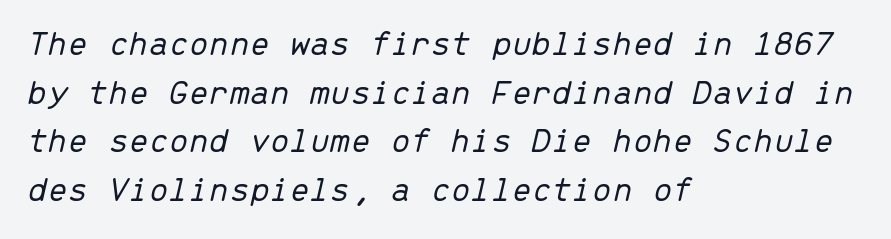
Alignment: flush left. The designer left line spacing at the default. This sample has the even, mechanical cadence of fixed-width lettering. Characters are canted at an angle relative to the baseline's perpendicular. The gaps between neighbouring characters are ordinary and unremarkable.
